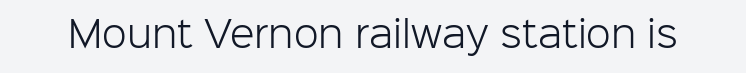
Each letter's strokes conclude bluntly, with no projecting serifs. Does the lettering tilt? It doesn't — this is upright. These lines are rendered in a variable-pitch font. The space directly below the letters is spotless.
